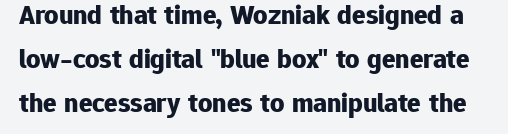
{"serif": "no", "italic": "no", "bold": "yes", "weight": "bold", "width": "normal", "stroke_contrast": "low", "x_height": "medium", "monospaced": "no", "underline": "no", "line_spacing": "normal", "line_spacing_ratio": 1.58, "letter_spacing": "normal", "letter_spacing_em": 0.0, "glyph_px": 28}
